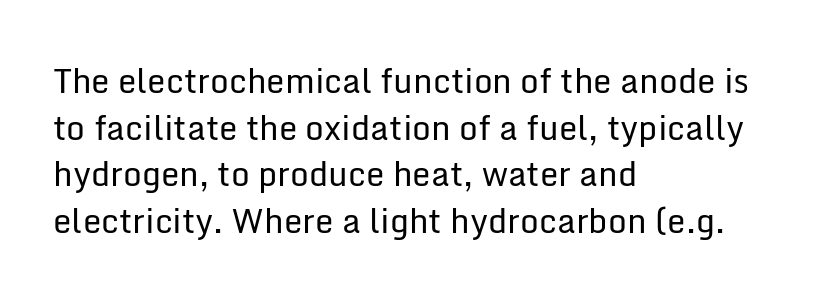
Q: Is the text bold? A: No.
Q: Is the text italic (slanted)? A: No, it is upright.
Q: Is the typeface a serif or a sans-serif typeface? A: Sans-serif.
Q: Is the text underlined? A: No.
Q: How is the paragraph aligned? A: Left-aligned.
Q: Is the spacing between letters normal or unusually wide? A: Normal.
Q: Is the spacing between lines tight, normal or loose? A: Normal.
Q: Width (condensed, normal, or wide)? A: Normal.
Q: Stroke contrast? A: Low.
Q: x-height? A: Medium.
Q: Monospaced? A: No.
